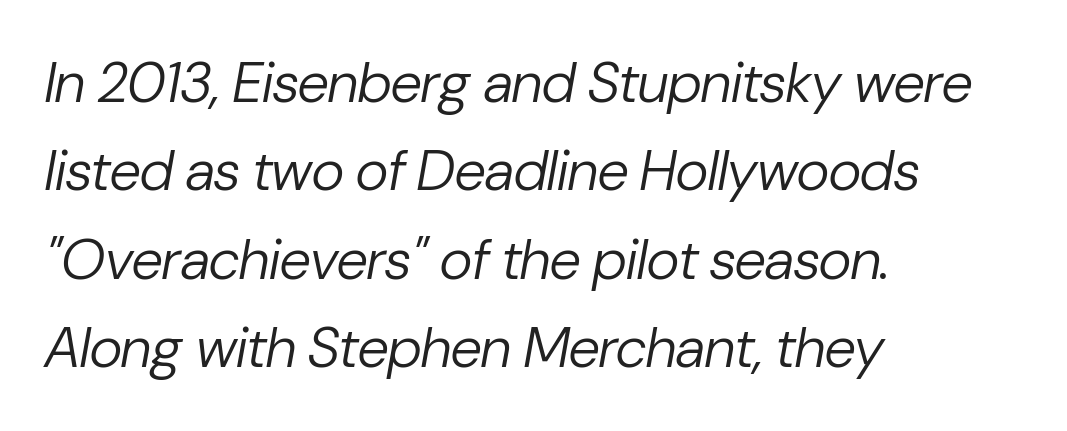
{"italic": "yes", "lean": "right", "slant_degrees": 10, "bold": "no", "weight": "regular", "width": "normal", "stroke_contrast": "low", "x_height": "medium", "monospaced": "no", "underline": "no", "align": "left", "line_spacing": "normal", "line_spacing_ratio": 1.55, "letter_spacing": "normal", "letter_spacing_em": 0.0, "glyph_px": 57}
